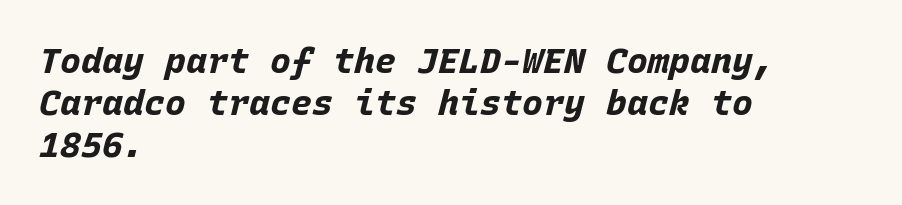
Q: Is the text bold? A: Yes.
Q: Is the text italic (slanted)? A: Yes, it leans right by about 15 degrees.
Q: Is the text underlined? A: No.
Q: How is the paragraph aligned? A: Left-aligned.
Q: Is the spacing between letters normal or unusually wide? A: Normal.
Q: Width (condensed, normal, or wide)? A: Normal.
Q: Stroke contrast? A: Low.
Q: x-height? A: Large.
Q: Monospaced? A: Yes.
